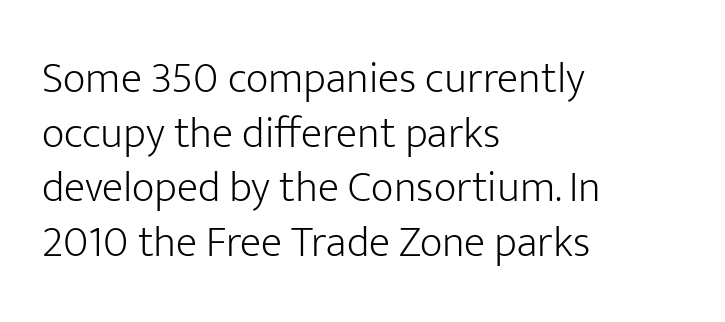
{"serif": "no", "italic": "no", "bold": "no", "weight": "light", "width": "normal", "stroke_contrast": "low", "x_height": "medium", "monospaced": "no", "underline": "no", "align": "left", "line_spacing_ratio": 1.24, "letter_spacing": "normal", "letter_spacing_em": 0.0, "glyph_px": 44}
